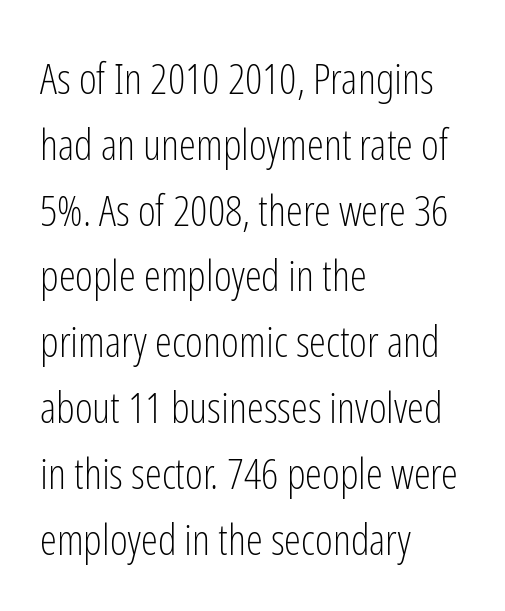
{"serif": "no", "italic": "no", "bold": "no", "weight": "light", "width": "condensed", "stroke_contrast": "low", "x_height": "medium", "monospaced": "no", "underline": "no", "align": "left", "line_spacing": "normal", "line_spacing_ratio": 1.53, "letter_spacing": "normal", "letter_spacing_em": 0.0, "glyph_px": 43}
